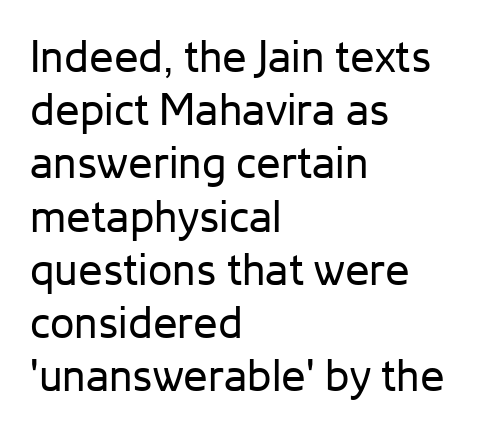
Varying glyph widths throughout — classic text-font behaviour. The typesetting does not lean heavy: it is not bold. To sum up the face: it is a sans, with no serifs. Style check: upright. This rendering features lettering with no underline.
